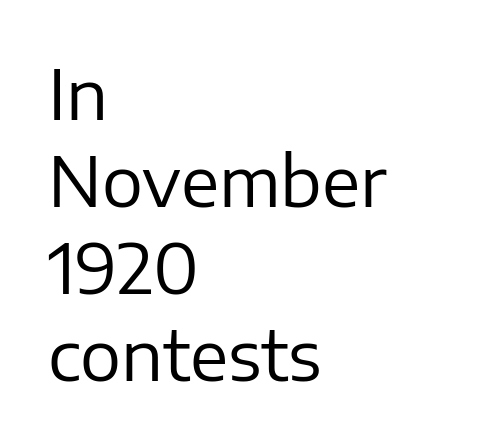
Each letter keeps its own natural width here, so spacing adapts to shape. The line-height multiplier appears to be the usual default. No chunkiness to these letters — they're not bold. I'd call this a sans setting — the letters go barefoot. The lines in this sample share a left origin and differ only in where they stop.
